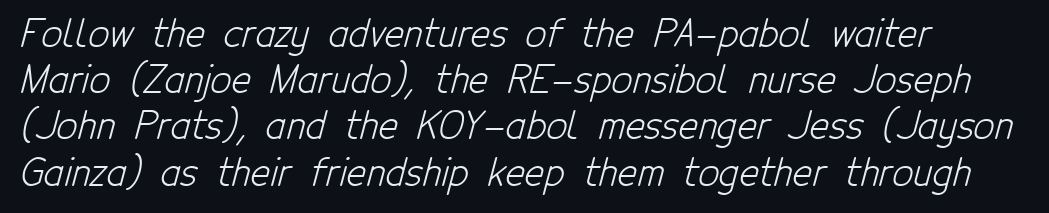
{"serif": "no", "bold": "no", "weight": "light", "width": "condensed", "stroke_contrast": "low", "x_height": "medium", "monospaced": "no", "underline": "no", "align": "left", "line_spacing": "normal", "line_spacing_ratio": 1.25, "letter_spacing": "normal", "letter_spacing_em": 0.0, "glyph_px": 37}
